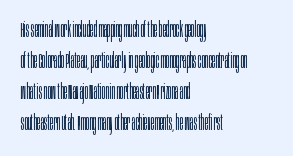
Q: Is the text bold? A: No.
Q: Is the text italic (slanted)? A: No, it is upright.
Q: Is the text underlined? A: No.
Q: How is the paragraph aligned? A: Left-aligned.
Q: Is the spacing between letters normal or unusually wide? A: Normal.
Q: Is the spacing between lines tight, normal or loose? A: Normal.
